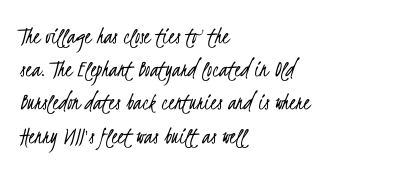
Q: Is the text bold? A: No.
Q: Is the text underlined? A: No.
Q: How is the paragraph aligned? A: Left-aligned.
Q: Is the spacing between letters normal or unusually wide? A: Normal.
Q: Is the spacing between lines tight, normal or loose? A: Normal.
